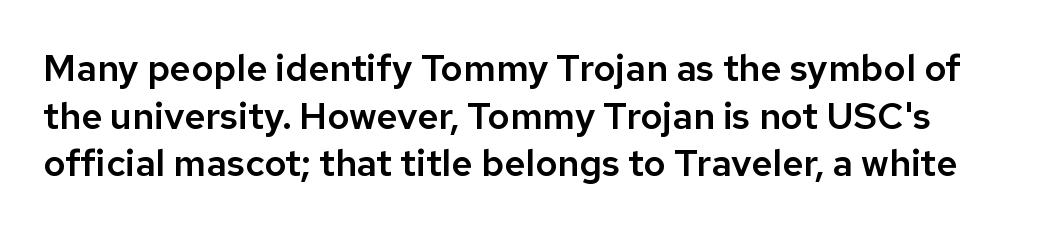
{"serif": "no", "italic": "no", "width": "normal", "stroke_contrast": "low", "x_height": "medium", "monospaced": "no", "underline": "no", "line_spacing": "normal", "line_spacing_ratio": 1.29, "letter_spacing": "normal", "letter_spacing_em": 0.0, "glyph_px": 37}
